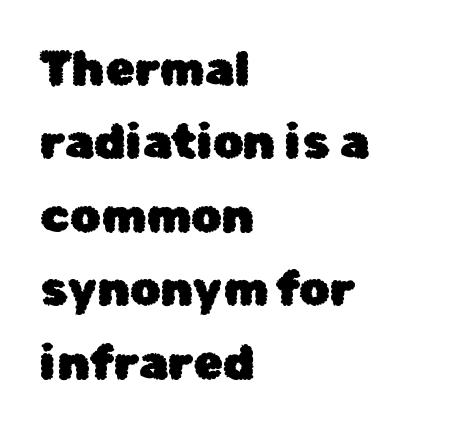
Q: Is the text italic (slanted)? A: No, it is upright.
Q: Is the typeface a serif or a sans-serif typeface? A: Sans-serif.
Q: Is the text underlined? A: No.
Q: How is the paragraph aligned? A: Left-aligned.
Q: Is the spacing between letters normal or unusually wide? A: Normal.
Q: Is the spacing between lines tight, normal or loose? A: Normal.
Q: Width (condensed, normal, or wide)? A: Normal.
Q: Stroke contrast? A: Low.
Q: x-height? A: Medium.
Q: Monospaced? A: No.
